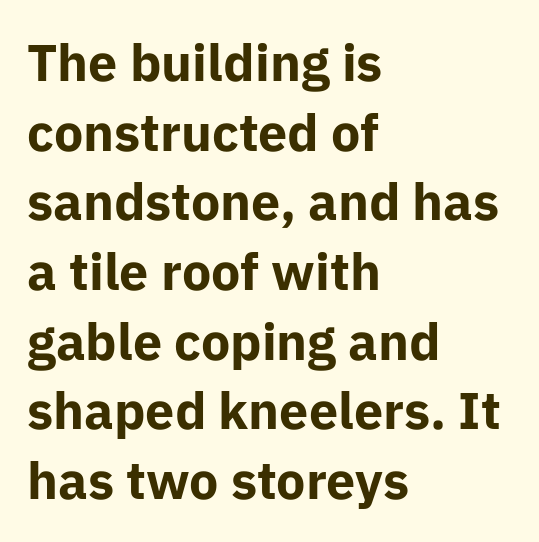
Q: Is the text bold? A: Yes.
Q: Is the text italic (slanted)? A: No, it is upright.
Q: Is the typeface a serif or a sans-serif typeface? A: Sans-serif.
Q: Is the text underlined? A: No.
Q: How is the paragraph aligned? A: Left-aligned.
Q: Is the spacing between letters normal or unusually wide? A: Normal.
Q: Is the spacing between lines tight, normal or loose? A: Normal.
Q: Width (condensed, normal, or wide)? A: Normal.
Q: Stroke contrast? A: Low.
Q: x-height? A: Medium.
Q: Monospaced? A: No.
